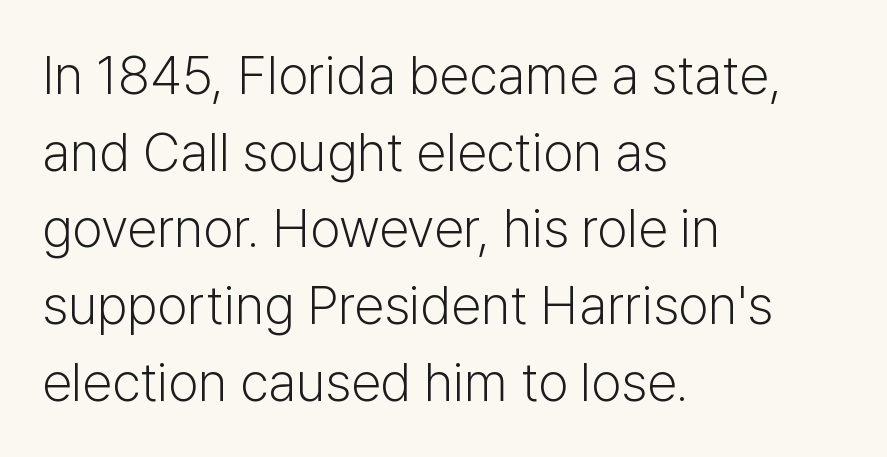
This sample keeps an unexceptional amount of space between lines. One-word summary of the alignment: left. Default kerning and tracking; the words read as compact shapes. Notice how the stems are strictly vertical — no italics here. Each letter's strokes conclude bluntly, with no projecting serifs.
